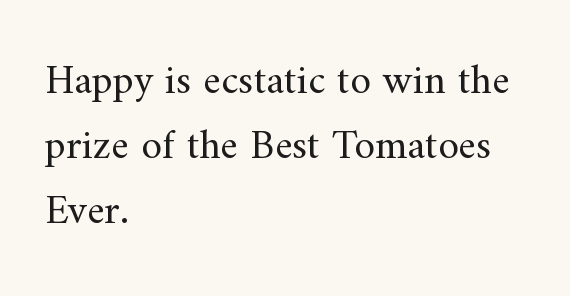
Q: Is the text bold? A: No.
Q: Is the text italic (slanted)? A: No, it is upright.
Q: Is the typeface a serif or a sans-serif typeface? A: Serif.
Q: Is the text underlined? A: No.
Q: How is the paragraph aligned? A: Left-aligned.
Q: Is the spacing between letters normal or unusually wide? A: Normal.
Q: Is the spacing between lines tight, normal or loose? A: Normal.
Q: Width (condensed, normal, or wide)? A: Normal.
Q: Stroke contrast? A: Medium.
Q: x-height? A: Small.
Q: Monospaced? A: No.
